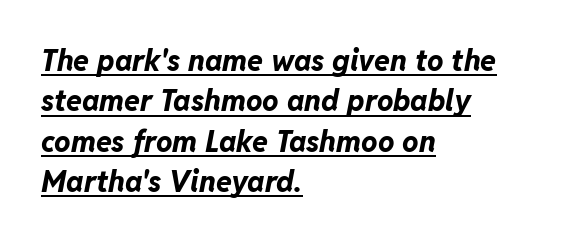
Slanted lettering throughout. A typesetter would call this proportional, since set widths differ per character. Chunky letters — that's bold for sure. The tracking reads as untouched default to a designer's eye.
